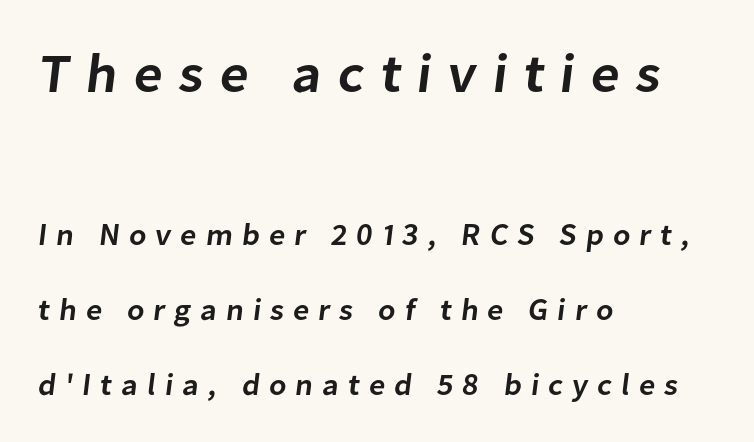
{"serif": "no", "bold": "semi", "weight": "semibold", "width": "normal", "stroke_contrast": "low", "x_height": "medium", "monospaced": "no", "underline": "no", "align": "left", "line_spacing": "loose", "line_spacing_ratio": 2.42, "letter_spacing": "wide", "letter_spacing_em": 0.29, "larger_block": "first", "size_ratio": 1.77, "glyph_px": 55}
